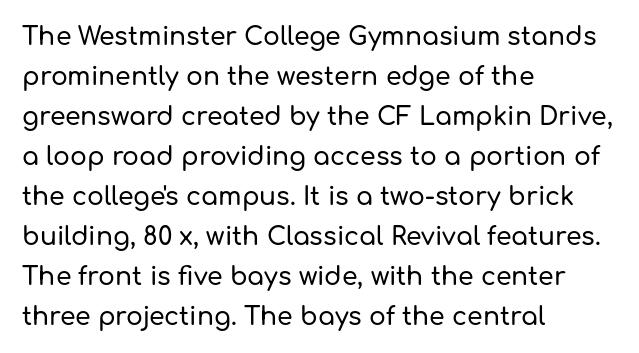
The image shows 25 px text type, upright; set left-aligned, normal line spacing (1.6x), normal letter spacing, not underlined.
